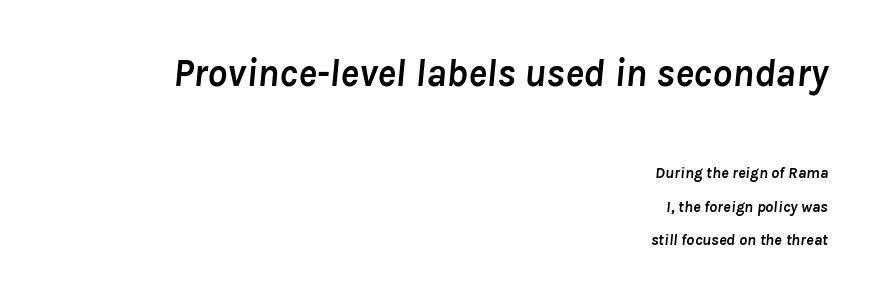
Q: Is the text bold? A: Yes.
Q: Is the text italic (slanted)? A: Yes, it leans right by about 8 degrees.
Q: Is the text underlined? A: No.
Q: How is the paragraph aligned? A: Right-aligned.
Q: Is the spacing between letters normal or unusually wide? A: Normal.
Q: Is the spacing between lines tight, normal or loose? A: Loose.
Q: Which block of text is set in a larger size, the first (top) or the second (bottom)? A: The first (top) one.
Q: Width (condensed, normal, or wide)? A: Normal.
Q: Stroke contrast? A: Low.
Q: x-height? A: Medium.
Q: Monospaced? A: No.
